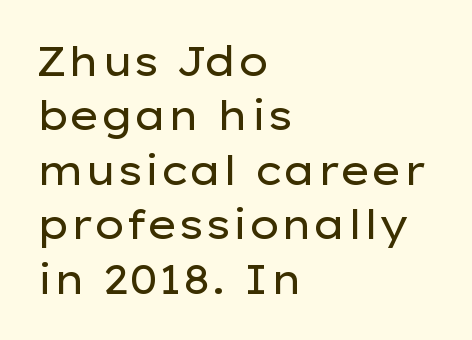
{"serif": "no", "italic": "no", "bold": "no", "weight": "regular", "width": "wide", "stroke_contrast": "low", "x_height": "medium", "monospaced": "no", "underline": "no", "align": "left", "line_spacing": "normal", "line_spacing_ratio": 1.36, "letter_spacing": "normal", "letter_spacing_em": 0.0, "glyph_px": 40}
